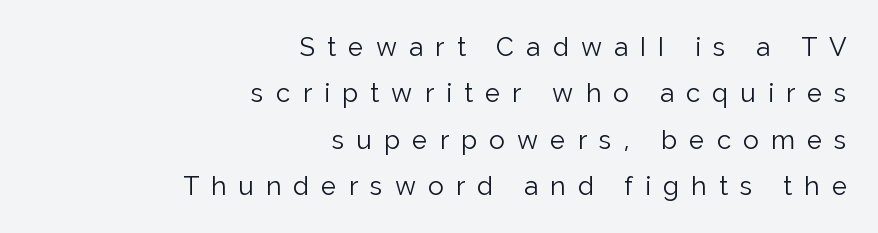
The image shows 26 px text type, upright; set right-aligned, line spacing 1.78x, unusually wide letter spacing (+0.47 em), not underlined.
